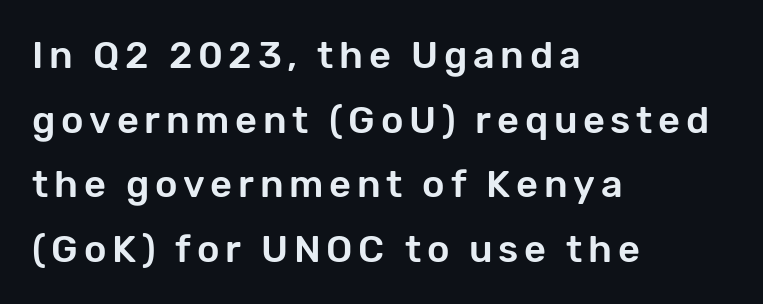
Q: Is the text italic (slanted)? A: No, it is upright.
Q: Is the typeface a serif or a sans-serif typeface? A: Sans-serif.
Q: Is the text underlined? A: No.
Q: How is the paragraph aligned? A: Left-aligned.
Q: Is the spacing between lines tight, normal or loose? A: Normal.
Q: Width (condensed, normal, or wide)? A: Normal.
Q: Stroke contrast? A: Low.
Q: x-height? A: Medium.
Q: Monospaced? A: No.
